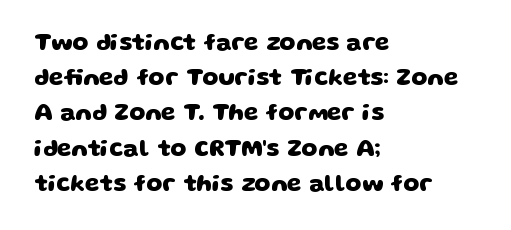
Q: Is the text bold? A: Yes.
Q: Is the text underlined? A: No.
Q: How is the paragraph aligned? A: Left-aligned.
Q: Is the spacing between letters normal or unusually wide? A: Normal.
Q: Is the spacing between lines tight, normal or loose? A: Normal.
